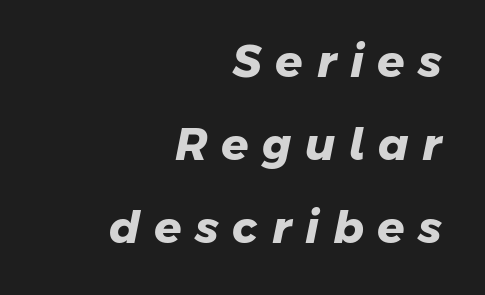
{"serif": "no", "bold": "yes", "weight": "heavy", "width": "normal", "stroke_contrast": "low", "x_height": "medium", "monospaced": "no", "underline": "no", "align": "right", "line_spacing_ratio": 1.84, "letter_spacing": "wide", "letter_spacing_em": 0.3, "glyph_px": 45}
